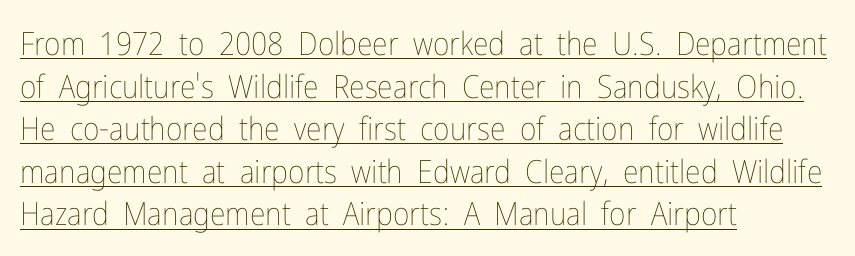
{"italic": "no", "bold": "no", "weight": "thin", "width": "condensed", "stroke_contrast": "low", "x_height": "medium", "monospaced": "no", "underline": "yes", "align": "left", "line_spacing": "normal", "line_spacing_ratio": 1.33, "letter_spacing": "normal", "letter_spacing_em": 0.0, "glyph_px": 32}
